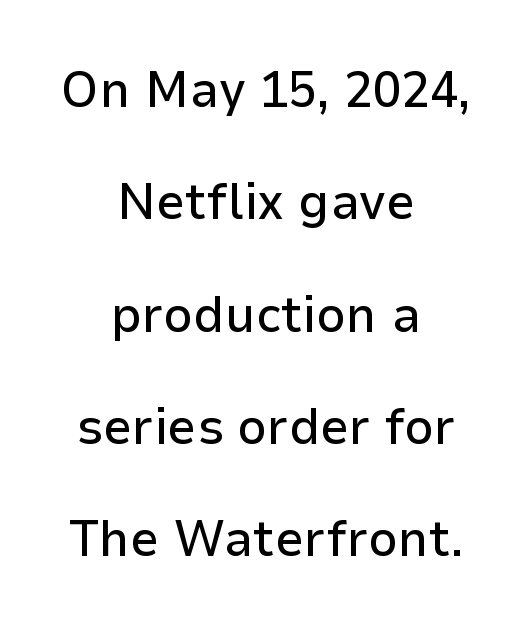
{"serif": "no", "italic": "no", "width": "normal", "stroke_contrast": "low", "x_height": "medium", "monospaced": "no", "underline": "no", "align": "center", "line_spacing": "loose", "line_spacing_ratio": 2.16, "letter_spacing": "normal", "letter_spacing_em": 0.0, "glyph_px": 52}
